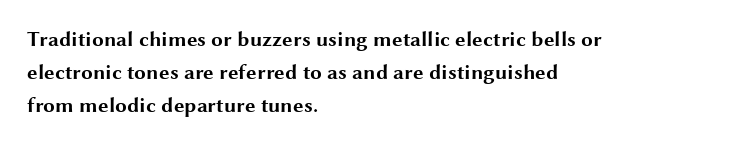
{"italic": "no", "bold": "yes", "underline": "no", "align": "left", "line_spacing": "normal", "line_spacing_ratio": 1.58, "letter_spacing": "normal", "letter_spacing_em": 0.0, "glyph_px": 21}
